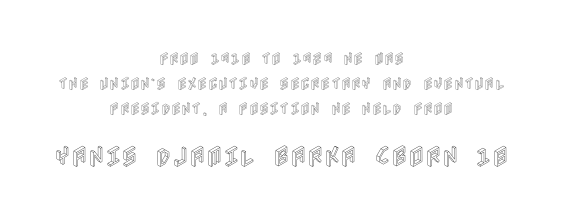
The image shows 23 px text type, upright; set centered, line spacing 1.77x, normal letter spacing, not underlined; the second (bottom) block is 1.64x larger.
